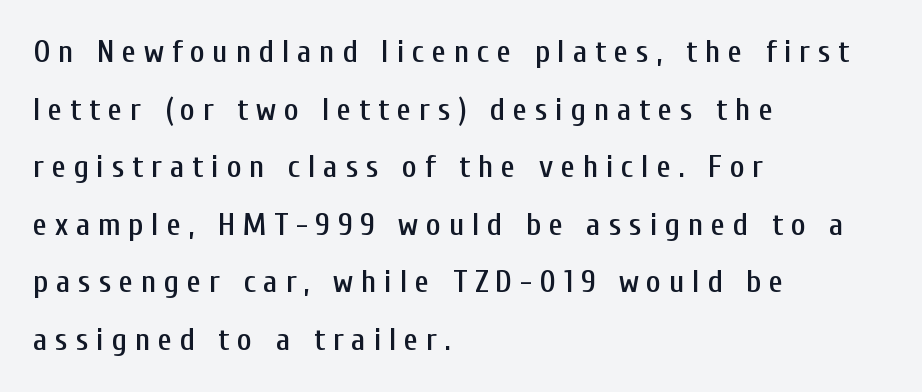
If you drew a ruler down the left edge, every line would touch it. Letters rest on an invisible, unmarked baseline. Ascenders rise straight up at ninety degrees. The rendering inserts visible extra space after every character.
